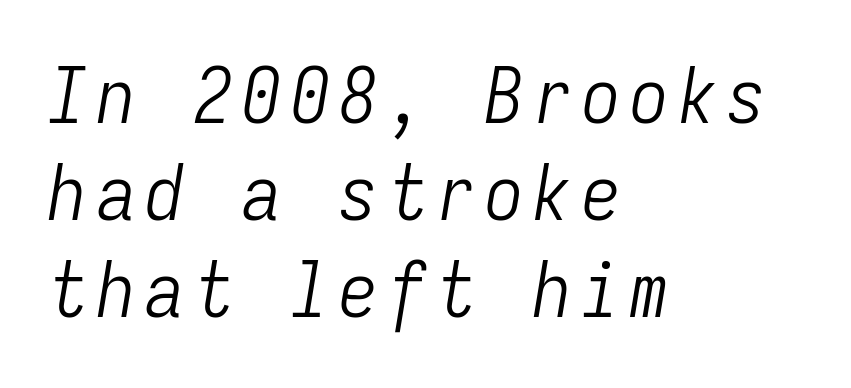
The image shows 77 px light, condensed type, italic (leaning right), monospaced; set left-aligned, normal line spacing (1.26x), not underlined; low stroke contrast and a medium x-height.
